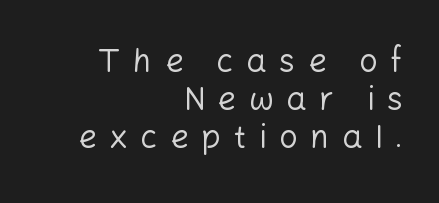
{"serif": "no", "italic": "no", "bold": "no", "weight": "regular", "width": "normal", "stroke_contrast": "low", "x_height": "medium", "monospaced": "no", "underline": "no", "align": "right", "line_spacing_ratio": 1.19, "letter_spacing": "wide", "letter_spacing_em": 0.4, "glyph_px": 32}
